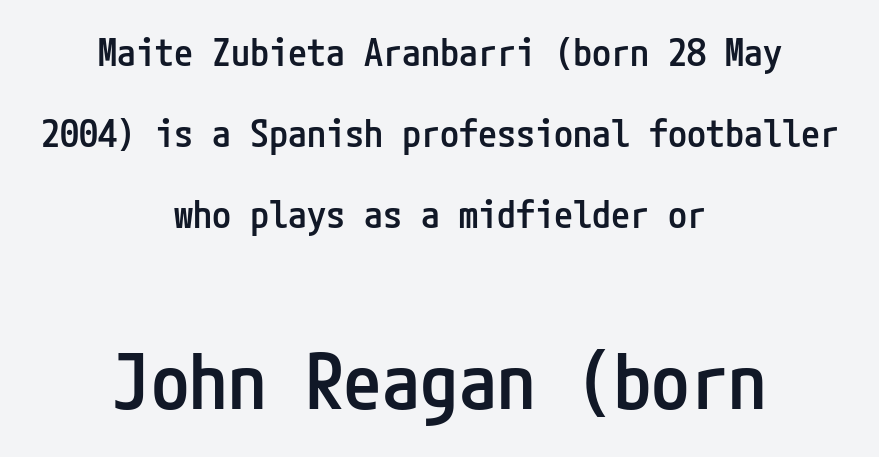
{"serif": "no", "italic": "no", "bold": "semi", "weight": "semibold", "width": "condensed", "stroke_contrast": "low", "x_height": "medium", "underline": "no", "align": "center", "line_spacing": "loose", "line_spacing_ratio": 2.13, "letter_spacing": "normal", "letter_spacing_em": 0.0, "larger_block": "second", "size_ratio": 2.03, "glyph_px": 77}
